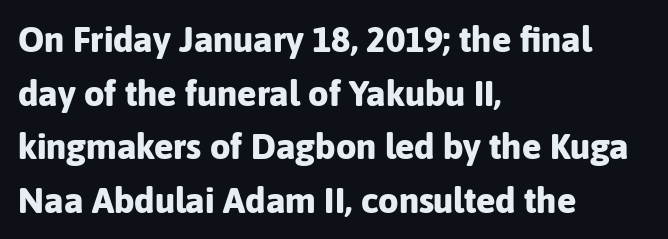
Compared with typical paragraphs, the rows here are spaced about the same. It's the straight-up-and-down kind of type. Each letter's strokes conclude bluntly, with no projecting serifs. Inter-character spacing is left at the font's built-in metrics.
